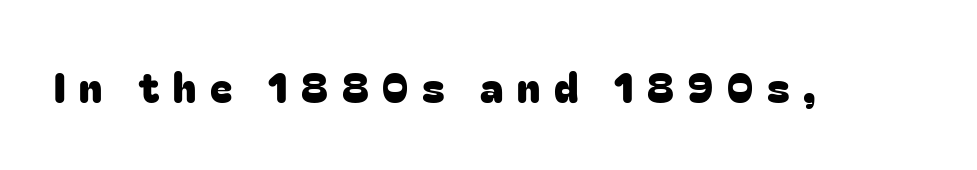
{"serif": "no", "italic": "no", "width": "normal", "stroke_contrast": "low", "x_height": "medium", "monospaced": "no", "underline": "no", "letter_spacing": "wide", "letter_spacing_em": 0.33, "glyph_px": 42}
